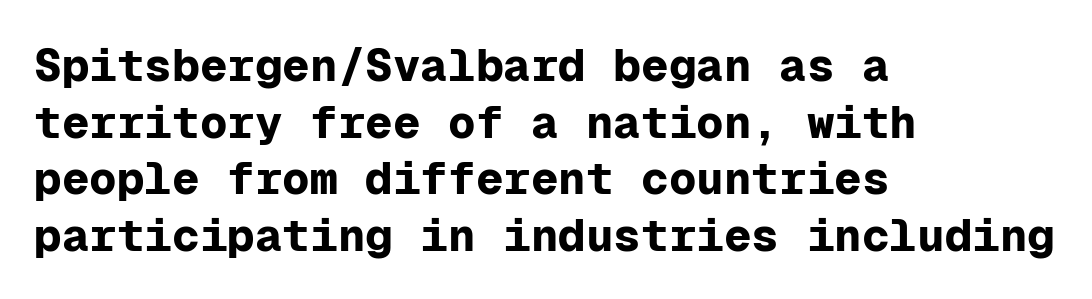
{"serif": "no", "italic": "no", "bold": "yes", "weight": "bold", "width": "normal", "stroke_contrast": "low", "x_height": "medium", "monospaced": "yes", "underline": "no", "align": "left", "line_spacing_ratio": 1.23, "letter_spacing": "normal", "letter_spacing_em": 0.0, "glyph_px": 46}
